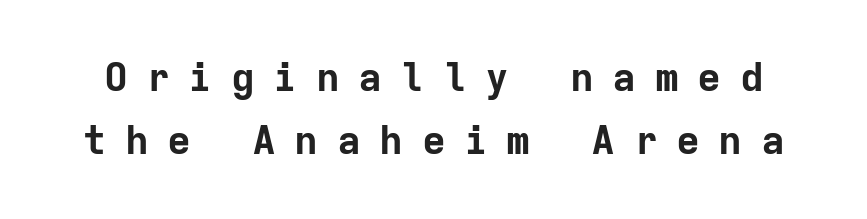
Here the glyphs are tracked loosely, breaking word shapes into spaced letters. This is heavy type, rendered in bold. Grotesque or geometric, the face here clearly has no serifs. You could count columns in this text — the font is strictly monospaced. The vertical gap from one line to the next is medium.
